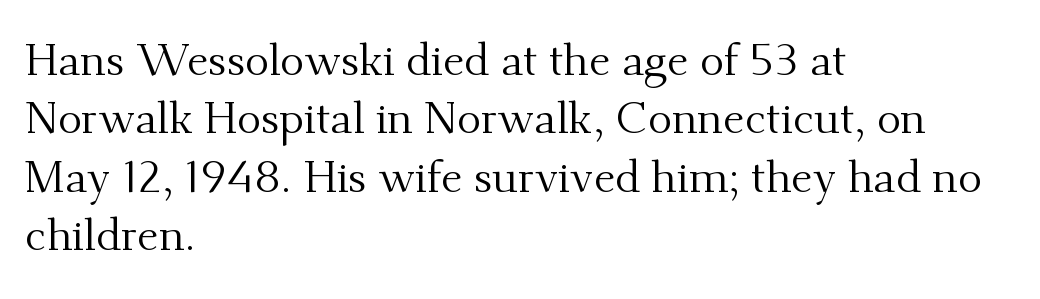
Letters have the restrained weight of plain body copy at most. How would I describe the line gaps? Plain and ordinary. Tracking value appears to be zero — textbook default spacing. Type style note: has serifs.
